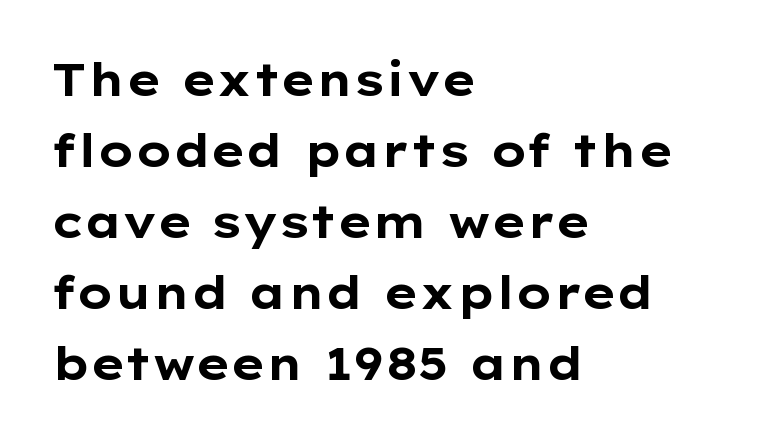
The rendering uses a bold face; every stroke is thick and dark. A classic flush-left, rag-right setting is used for this passage. A typesetter would call this leading conventional body-copy spacing. The passage shown is typed in a proportional face where columns would drift. The words here are not underlined. No feet cap the strokes, marking this as sans-serif type.
